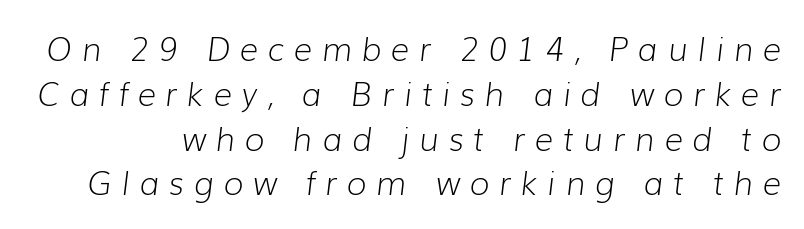
The image shows 32 px light type, italic (leaning right); set normal line spacing (1.4x), unusually wide letter spacing (+0.31 em), not underlined; low stroke contrast and a medium x-height.
